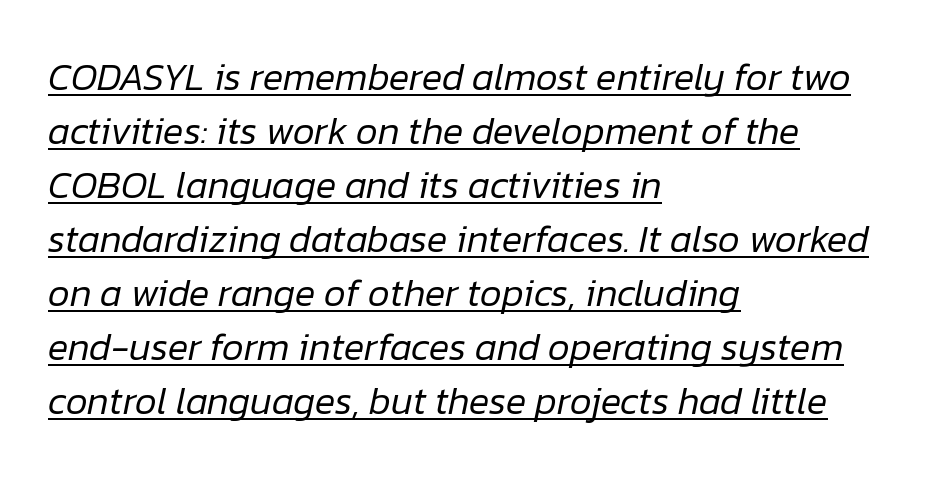
Q: Is the text bold? A: No.
Q: Is the text italic (slanted)? A: Yes, it leans right by about 12 degrees.
Q: Is the text underlined? A: Yes.
Q: How is the paragraph aligned? A: Left-aligned.
Q: Is the spacing between letters normal or unusually wide? A: Normal.
Q: Is the spacing between lines tight, normal or loose? A: Normal.
Q: Width (condensed, normal, or wide)? A: Normal.
Q: Stroke contrast? A: Low.
Q: x-height? A: Medium.
Q: Monospaced? A: No.
